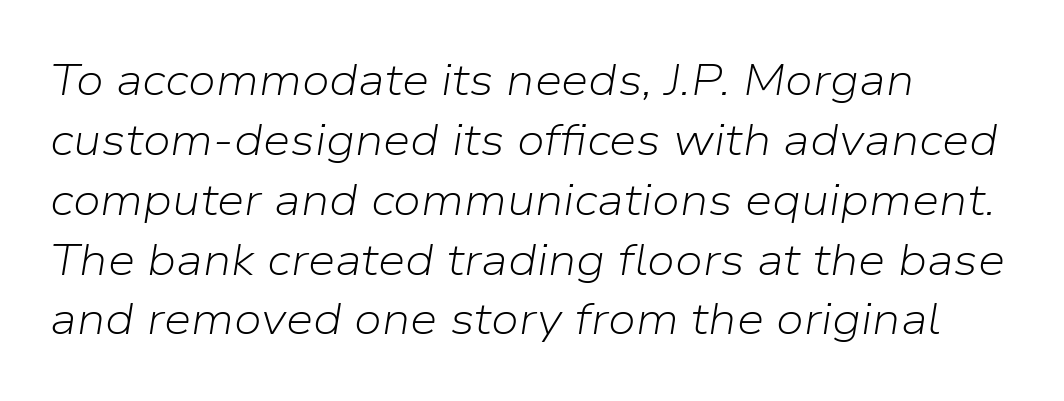
Q: Is the text bold? A: No.
Q: Is the text italic (slanted)? A: Yes, it leans right by about 9 degrees.
Q: Is the text underlined? A: No.
Q: How is the paragraph aligned? A: Left-aligned.
Q: Is the spacing between letters normal or unusually wide? A: Normal.
Q: Is the spacing between lines tight, normal or loose? A: Normal.
Q: Width (condensed, normal, or wide)? A: Normal.
Q: Stroke contrast? A: Low.
Q: x-height? A: Medium.
Q: Monospaced? A: No.
